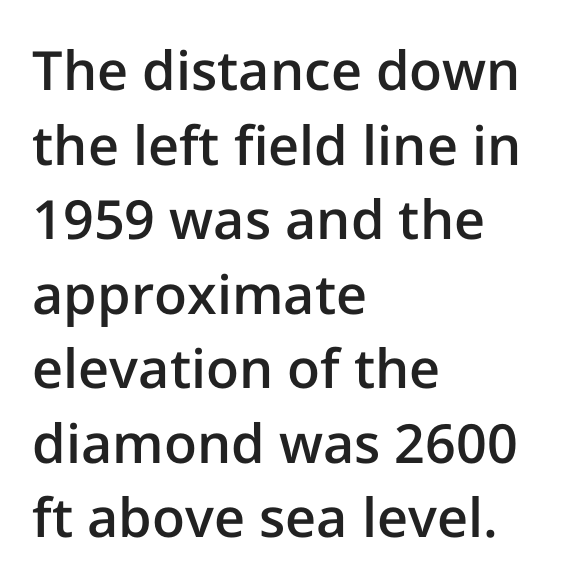
Q: Is the text bold? A: Semi-bold.
Q: Is the text italic (slanted)? A: No, it is upright.
Q: Is the typeface a serif or a sans-serif typeface? A: Sans-serif.
Q: Is the text underlined? A: No.
Q: How is the paragraph aligned? A: Left-aligned.
Q: Is the spacing between letters normal or unusually wide? A: Normal.
Q: Is the spacing between lines tight, normal or loose? A: Normal.
Q: Width (condensed, normal, or wide)? A: Normal.
Q: Stroke contrast? A: Low.
Q: x-height? A: Medium.
Q: Monospaced? A: No.
